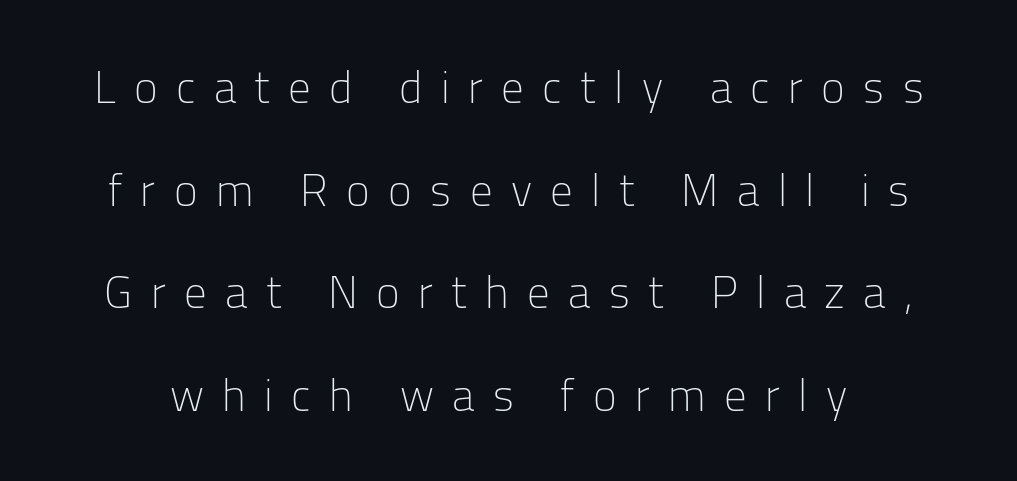
The image shows 45 px light sans-serif type, upright; set loose line spacing (2.28x), unusually wide letter spacing (+0.41 em), not underlined; low stroke contrast and a medium x-height.
